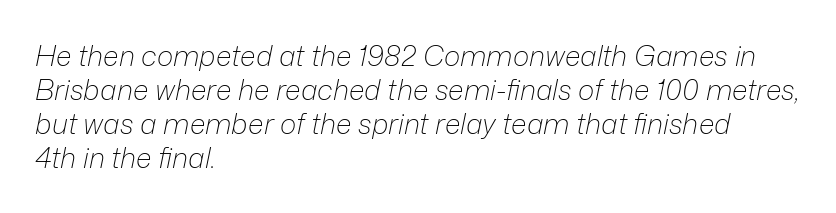
Q: Is the text bold? A: No.
Q: Is the text italic (slanted)? A: Yes, it leans right by about 12 degrees.
Q: Is the text underlined? A: No.
Q: How is the paragraph aligned? A: Left-aligned.
Q: Is the spacing between letters normal or unusually wide? A: Normal.
Q: Width (condensed, normal, or wide)? A: Normal.
Q: Stroke contrast? A: Low.
Q: x-height? A: Medium.
Q: Monospaced? A: No.
